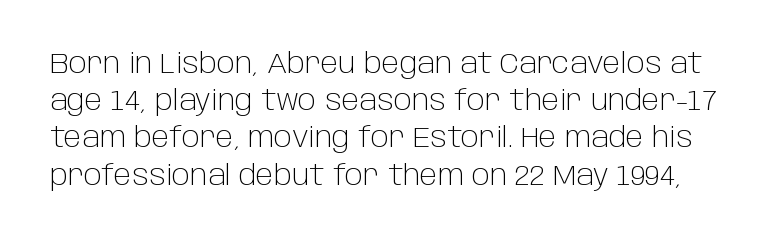
Here the glyphs are tracked normally, forming tight word shapes. Italic: no, the glyphs are upright roman. A typesetter would call this proportional, since set widths differ per character. Any mark beneath the type? The region is blank. The typesetting does not lean heavy: it is not bold.
